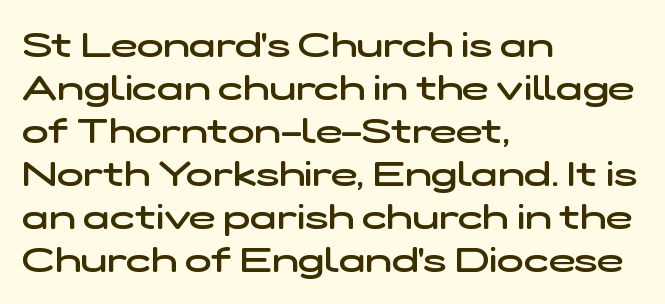
{"serif": "no", "bold": "semi", "weight": "semibold", "width": "wide", "stroke_contrast": "low", "x_height": "medium", "monospaced": "no", "underline": "no", "align": "left", "line_spacing_ratio": 1.23, "letter_spacing": "normal", "letter_spacing_em": 0.0, "glyph_px": 35}
